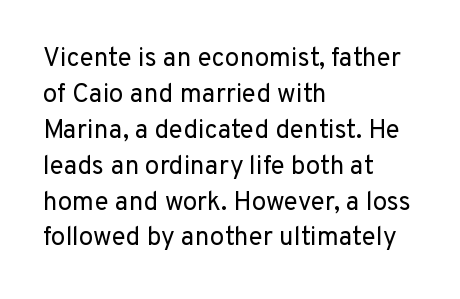
{"italic": "no", "bold": "no", "underline": "no", "align": "left", "line_spacing": "normal", "line_spacing_ratio": 1.38, "letter_spacing": "normal", "letter_spacing_em": 0.0, "glyph_px": 26}
